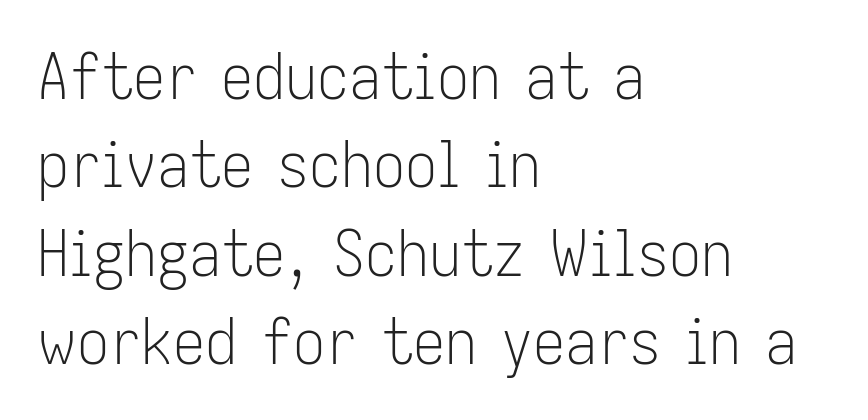
Here the glyphs are tracked normally, forming tight word shapes. Unlike italic type, these characters show no tilt at all. A light-to-regular cut is what we see here. The lines sit at an ordinary, default distance from one another.
